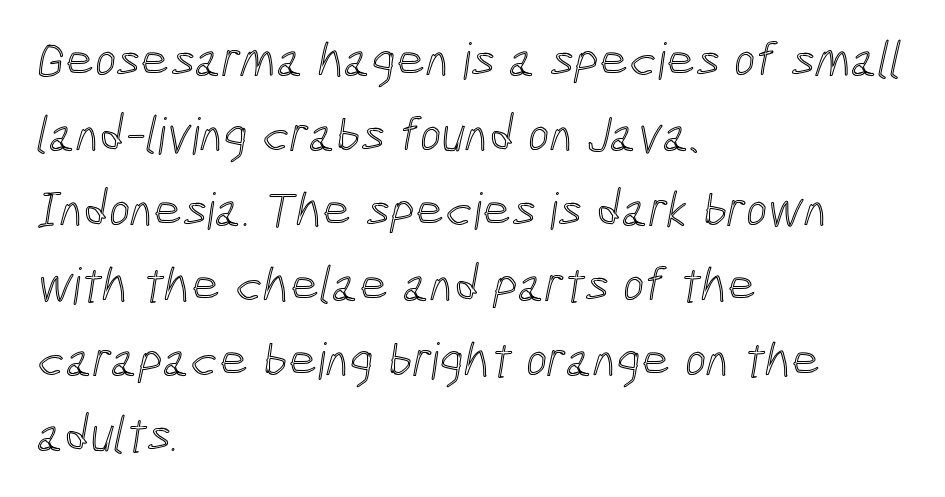
Underline: absent. Compared with typical paragraphs, the rows here are spaced about the same. These lines are rendered in a variable-pitch font. Observe the ordinary spacing: letters are neighbours, not strangers.
